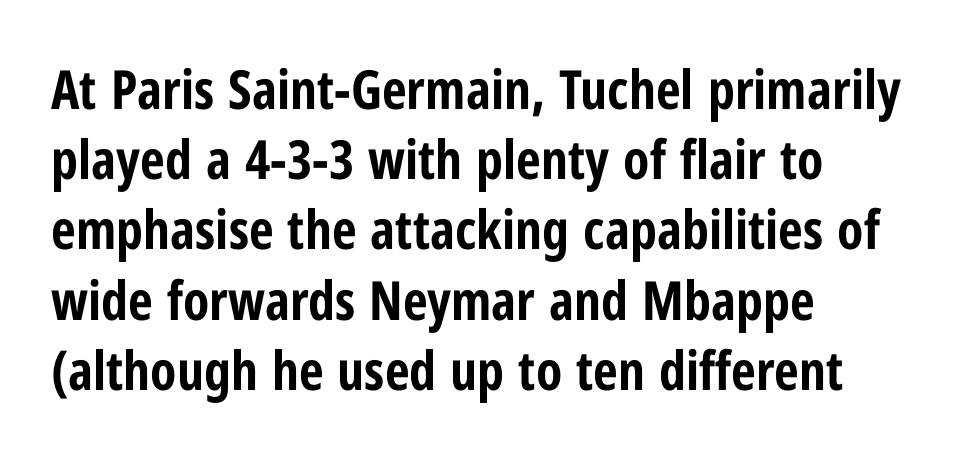
Each new line begins a customary step beneath the previous one. Think of a printed novel: that variable character pitch is what you see here. This is the regular roman posture of the typeface. Quick note: underline off.
